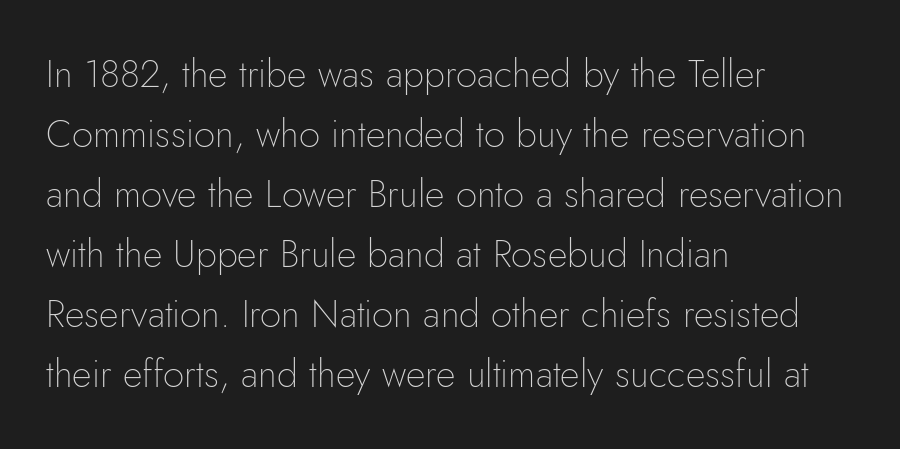
Q: Is the text bold? A: No.
Q: Is the text italic (slanted)? A: No, it is upright.
Q: Is the typeface a serif or a sans-serif typeface? A: Sans-serif.
Q: Is the text underlined? A: No.
Q: How is the paragraph aligned? A: Left-aligned.
Q: Is the spacing between letters normal or unusually wide? A: Normal.
Q: Is the spacing between lines tight, normal or loose? A: Normal.
Q: Width (condensed, normal, or wide)? A: Normal.
Q: Stroke contrast? A: Low.
Q: x-height? A: Small.
Q: Monospaced? A: No.
